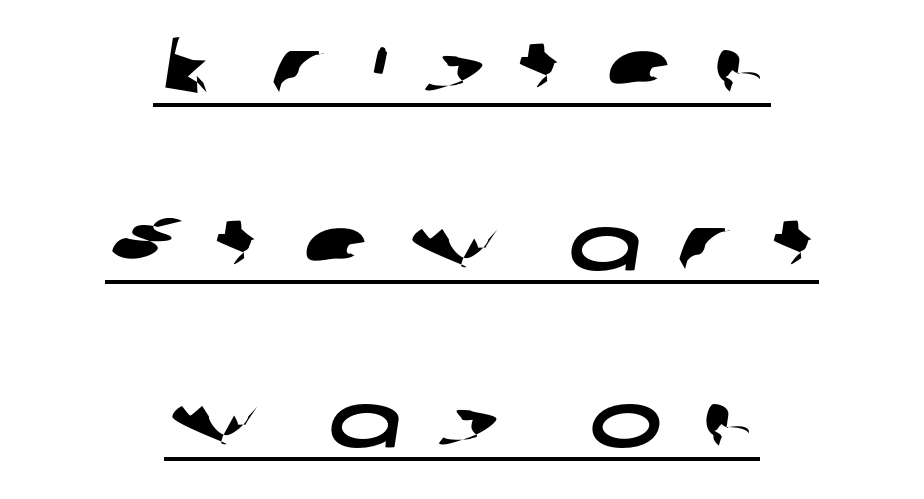
Q: Is the typeface a serif or a sans-serif typeface? A: Sans-serif.
Q: Is the text underlined? A: Yes.
Q: How is the paragraph aligned? A: Centered.
Q: Is the spacing between letters normal or unusually wide? A: Unusually wide.
Q: Is the spacing between lines tight, normal or loose? A: Loose.
Q: Width (condensed, normal, or wide)? A: Wide.
Q: Stroke contrast? A: Low.
Q: x-height? A: Medium.
Q: Monospaced? A: No.
